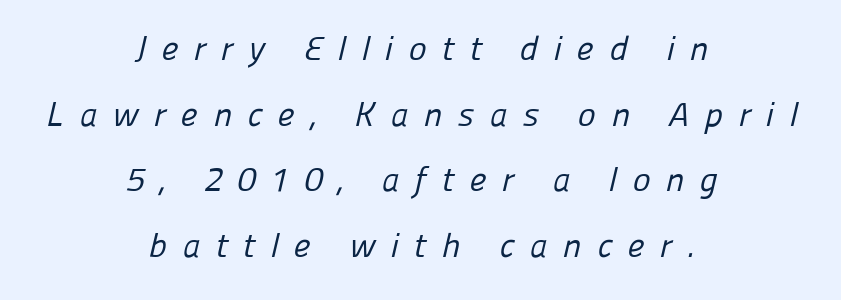
Do the characters align in a grid? No, the font is proportional. Beneath every word, the page is bare. The characters are drawn with everyday or finer stroke widths. A student would call this center alignment; a typographer would say set centered.
